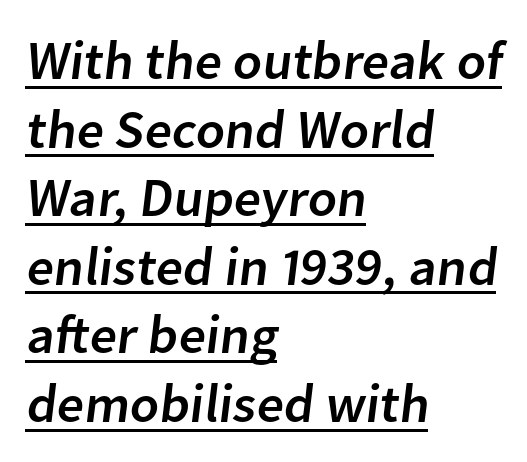
{"serif": "no", "width": "normal", "stroke_contrast": "low", "x_height": "medium", "monospaced": "no", "underline": "yes", "align": "left", "line_spacing": "normal", "line_spacing_ratio": 1.27, "letter_spacing": "normal", "letter_spacing_em": 0.0, "glyph_px": 54}
